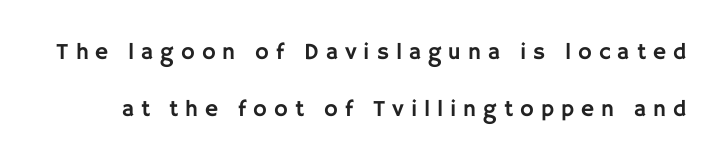
Q: Is the text italic (slanted)? A: No, it is upright.
Q: Is the text underlined? A: No.
Q: Is the spacing between letters normal or unusually wide? A: Unusually wide.
Q: Is the spacing between lines tight, normal or loose? A: Loose.
